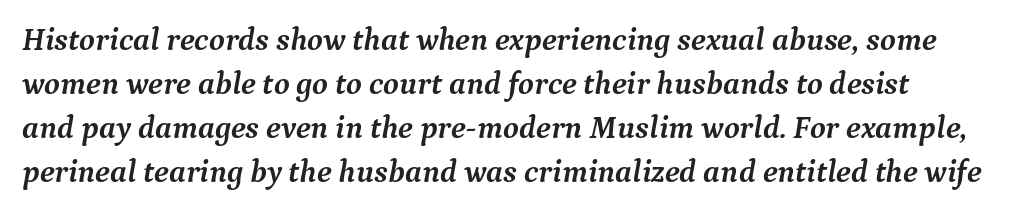
{"serif": "yes", "italic": "yes", "lean": "right", "slant_degrees": 9, "bold": "yes", "weight": "semibold", "width": "normal", "stroke_contrast": "medium", "x_height": "medium", "monospaced": "no", "underline": "no", "align": "left", "line_spacing": "normal", "line_spacing_ratio": 1.37, "letter_spacing": "normal", "letter_spacing_em": 0.0, "glyph_px": 32}
